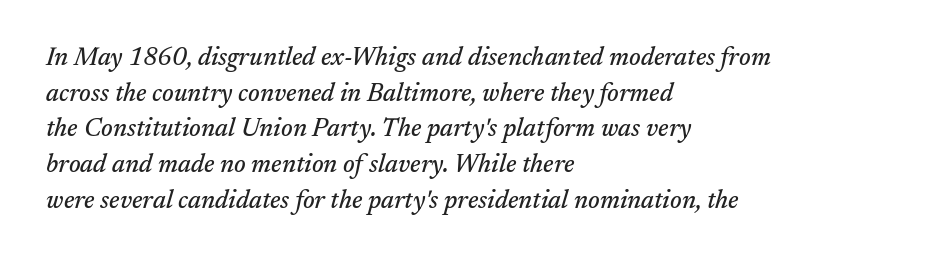
{"italic": "yes", "lean": "right", "slant_degrees": 17, "underline": "no", "align": "left", "line_spacing": "normal", "line_spacing_ratio": 1.43, "letter_spacing": "normal", "letter_spacing_em": 0.0, "glyph_px": 25}
